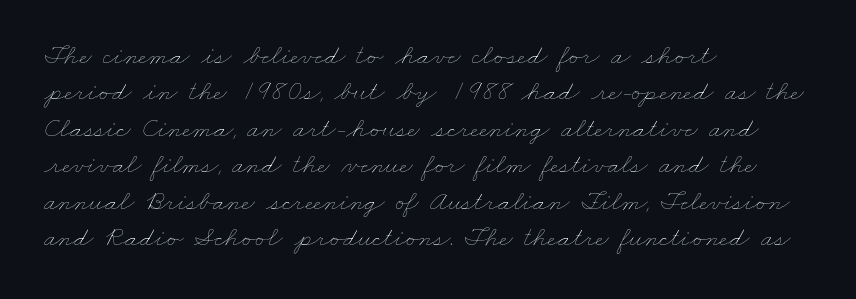
{"bold": "no", "weight": "thin", "width": "wide", "stroke_contrast": "low", "x_height": "small", "monospaced": "no", "underline": "no", "align": "left", "line_spacing": "normal", "line_spacing_ratio": 1.3, "letter_spacing": "normal", "letter_spacing_em": 0.0, "glyph_px": 28}
